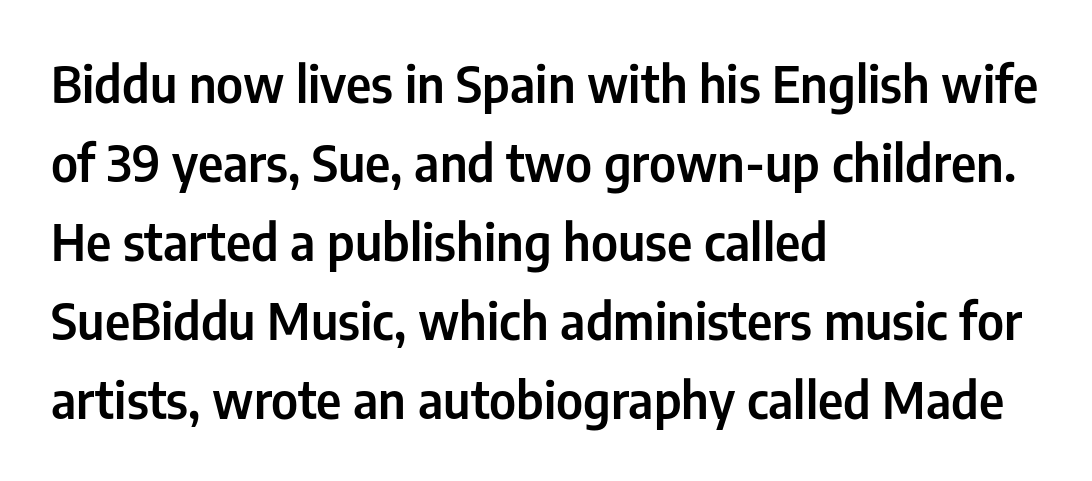
{"serif": "no", "italic": "no", "width": "condensed", "stroke_contrast": "low", "x_height": "medium", "monospaced": "no", "underline": "no", "align": "left", "line_spacing": "normal", "line_spacing_ratio": 1.58, "letter_spacing": "normal", "letter_spacing_em": 0.0, "glyph_px": 50}
